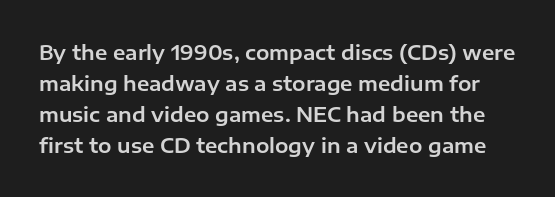
Italic: no, the glyphs are upright roman. This sample keeps an unexceptional amount of space between lines. A clean baseline with only descenders dipping below it. Look at the tracking — it's just the regular setting, nothing added.
